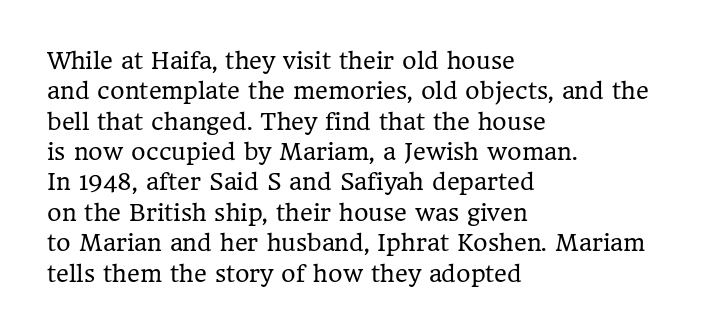
A quiet, ordinary-to-light weight characterises the typeface. The text block is weighted toward the left margin, trailing off unevenly rightward. This rendering leaves character spacing at its baseline value. Characters remain perfectly vertical along every line. The strip under each line holds only bare page.
